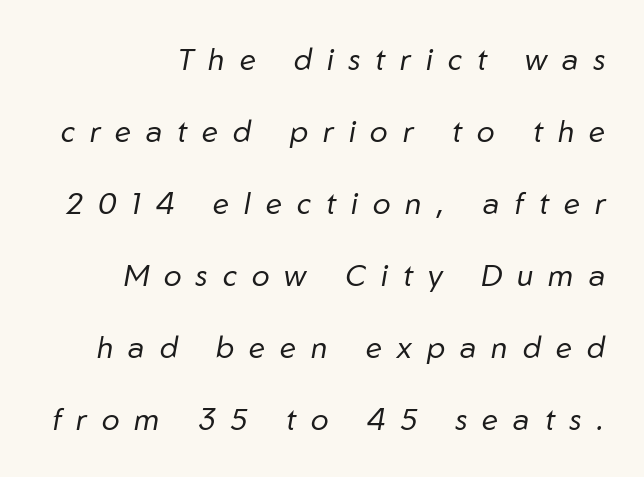
The image shows 30 px regular-weight type, italic (leaning right); set right-aligned, loose line spacing (2.4x), unusually wide letter spacing (+0.5 em), not underlined; low stroke contrast and a medium x-height.
